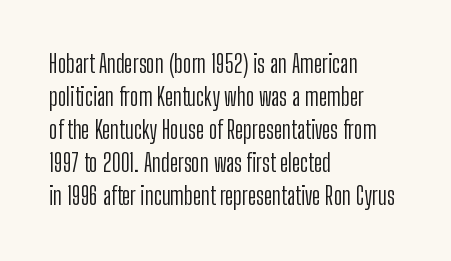
The image shows 24 px text type, upright; set left-aligned, normal line spacing (1.38x), normal letter spacing, not underlined.
